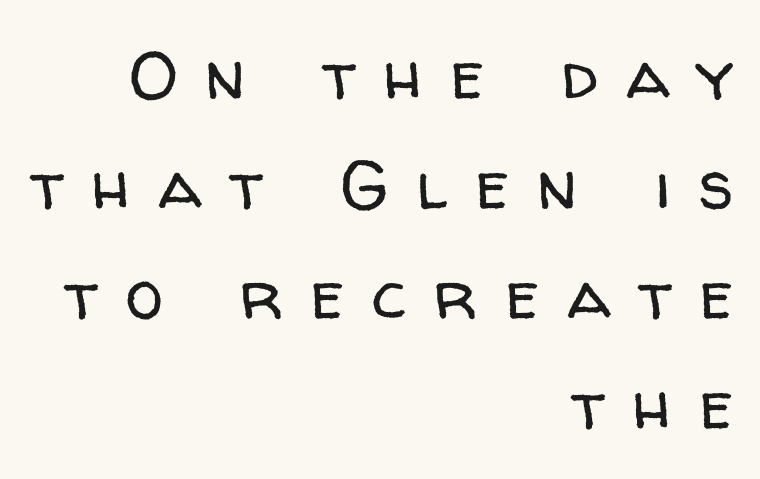
{"serif": "no", "italic": "no", "bold": "no", "weight": "regular", "width": "normal", "stroke_contrast": "low", "x_height": "medium", "monospaced": "no", "underline": "no", "align": "right", "line_spacing": "normal", "line_spacing_ratio": 1.62, "letter_spacing": "wide", "letter_spacing_em": 0.41, "glyph_px": 68}
